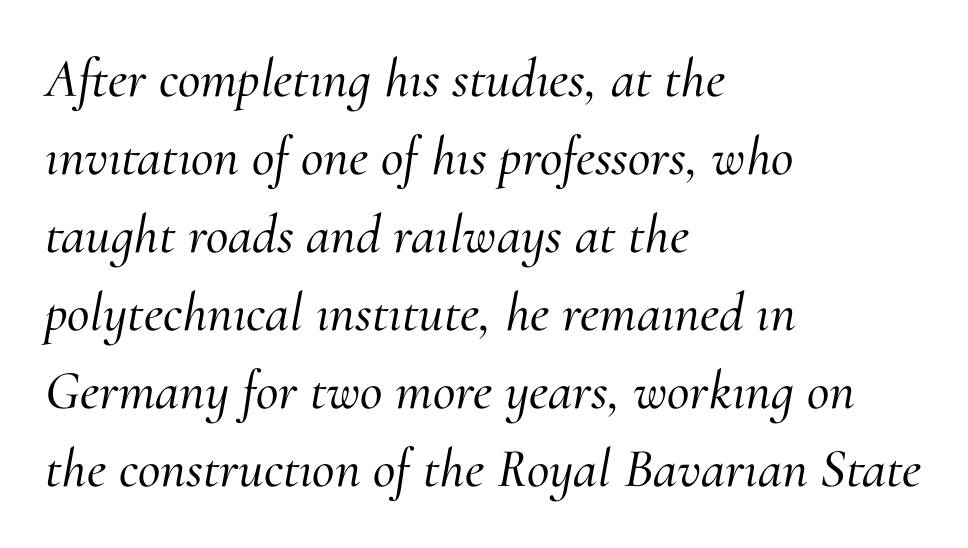
{"serif": "yes", "italic": "yes", "lean": "right", "slant_degrees": 10, "width": "normal", "stroke_contrast": "medium", "x_height": "small", "monospaced": "no", "underline": "no", "align": "left", "line_spacing": "normal", "line_spacing_ratio": 1.42, "letter_spacing": "normal", "letter_spacing_em": 0.0, "glyph_px": 55}
